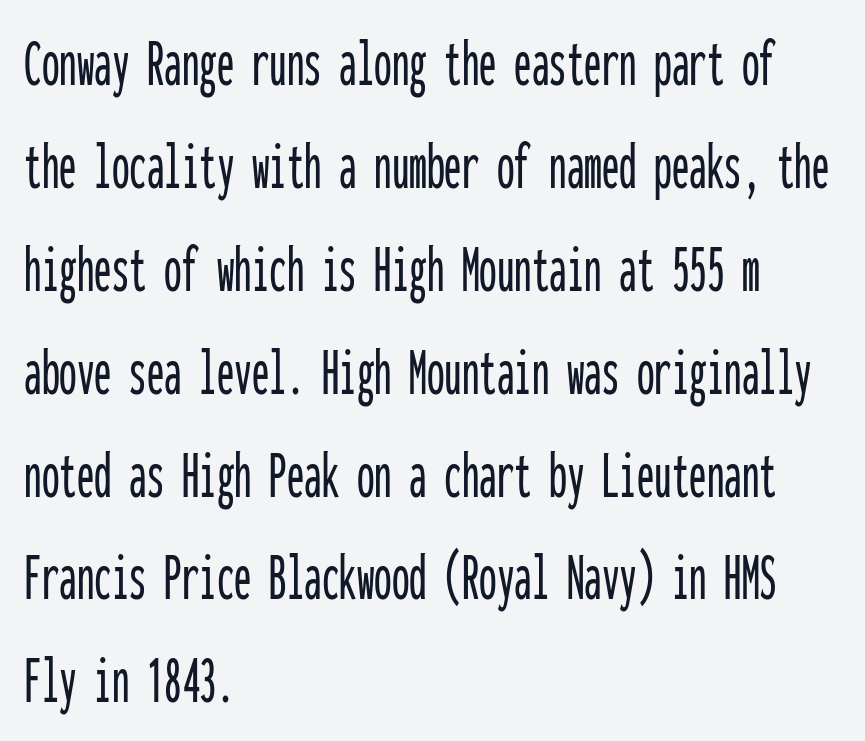
The paragraph has a hard left edge and a soft right edge. Students, observe: this is what conventionally led text looks like. Beneath every word, the page is bare. Rendered with straight, roman letterforms. The letterforms sit shoulder to shoulder at normal distance. Font category for this specimen: sans-serif.
